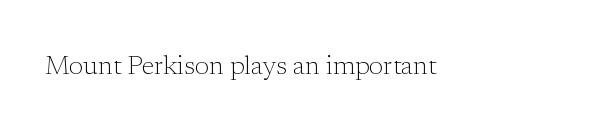
{"italic": "no", "bold": "no", "underline": "no", "letter_spacing": "normal", "letter_spacing_em": 0.0, "glyph_px": 26}
